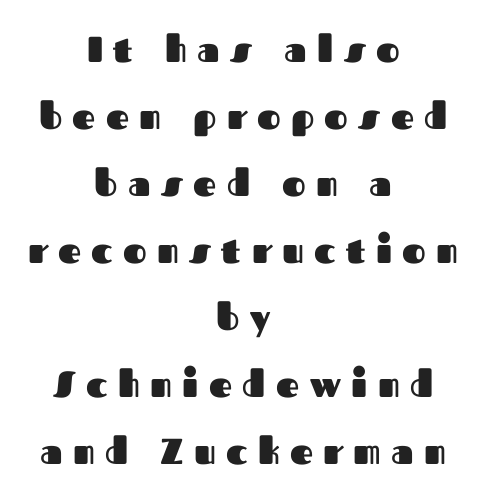
{"serif": "no", "italic": "no", "bold": "yes", "weight": "heavy", "width": "normal", "stroke_contrast": "medium", "x_height": "medium", "monospaced": "no", "underline": "no", "align": "center", "line_spacing_ratio": 1.86, "letter_spacing": "wide", "letter_spacing_em": 0.29, "glyph_px": 36}
